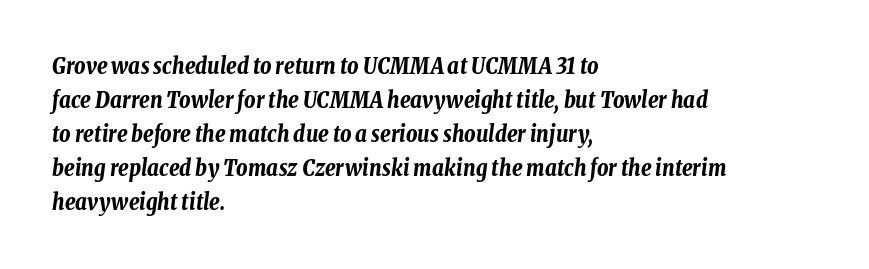
{"italic": "yes", "lean": "right", "slant_degrees": 8, "bold": "yes", "underline": "no", "align": "left", "line_spacing": "normal", "line_spacing_ratio": 1.55, "letter_spacing": "normal", "letter_spacing_em": 0.0, "glyph_px": 22}
